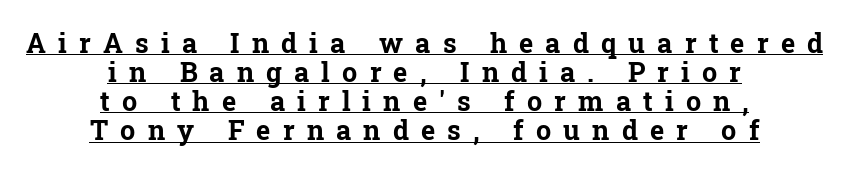
Q: Is the text bold? A: Yes.
Q: Is the text italic (slanted)? A: No, it is upright.
Q: Is the text underlined? A: Yes.
Q: How is the paragraph aligned? A: Centered.
Q: Is the spacing between letters normal or unusually wide? A: Unusually wide.
Q: Is the spacing between lines tight, normal or loose? A: Tight.
